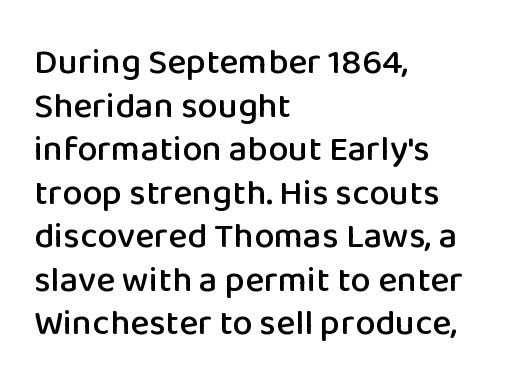
Examine the stroke ends and you'll find no serifs. This sample has the flowing, uneven cadence of proportional lettering. In terms of posture, this sample is upright. The rag falls on the right side of this text block. Inter-character spacing is left at the font's built-in metrics.
